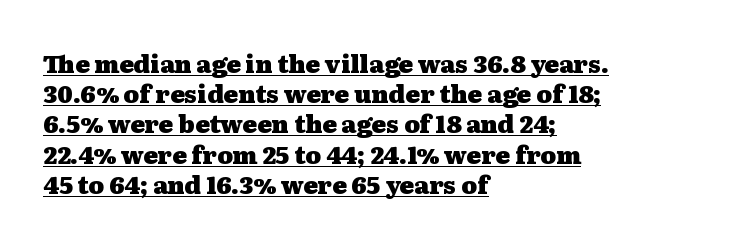
Teacher's note: observe the even left margin — that is flush-left alignment. The rendering uses the underline text-decoration. Set as a true bold cut, around the 700 mark. Observe the ordinary spacing: letters are neighbours, not strangers. Do the letters lean? They stand straight.
